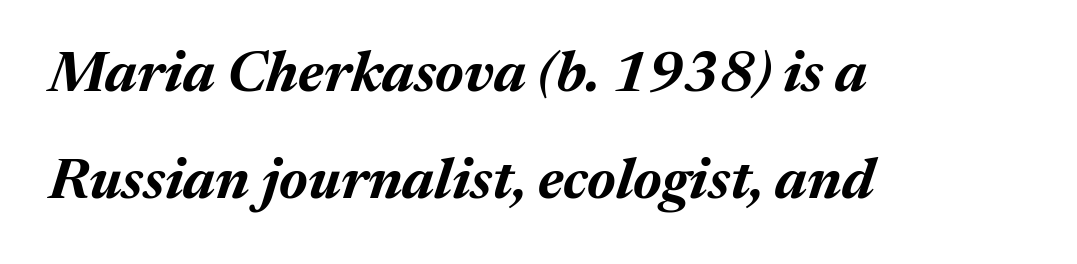
Q: Is the text bold? A: Yes.
Q: Is the text italic (slanted)? A: Yes, it leans right by about 17 degrees.
Q: Is the text underlined? A: No.
Q: How is the paragraph aligned? A: Left-aligned.
Q: Is the spacing between letters normal or unusually wide? A: Normal.
Q: Width (condensed, normal, or wide)? A: Normal.
Q: Stroke contrast? A: Medium.
Q: x-height? A: Medium.
Q: Monospaced? A: No.
